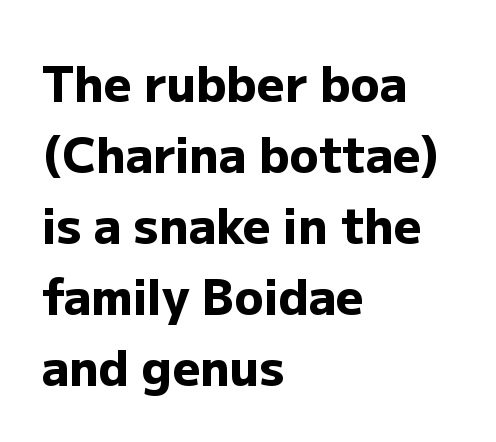
The image shows 48 px heavy sans-serif type, upright; set left-aligned, normal line spacing (1.48x), normal letter spacing, not underlined; low stroke contrast and a medium x-height.
